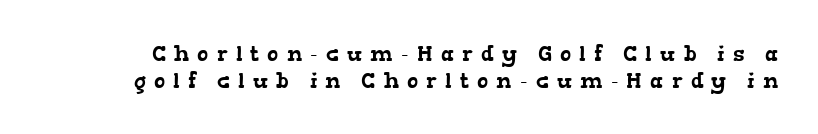
{"underline": "no", "line_spacing": "normal", "line_spacing_ratio": 1.27, "letter_spacing": "wide", "letter_spacing_em": 0.39, "glyph_px": 21}
